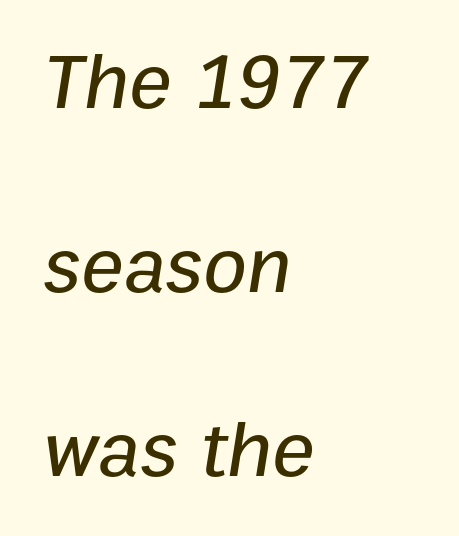
The image shows 80 px text type, italic (leaning right); set left-aligned, loose line spacing (2.3x), normal letter spacing, not underlined; low stroke contrast and a medium x-height.
